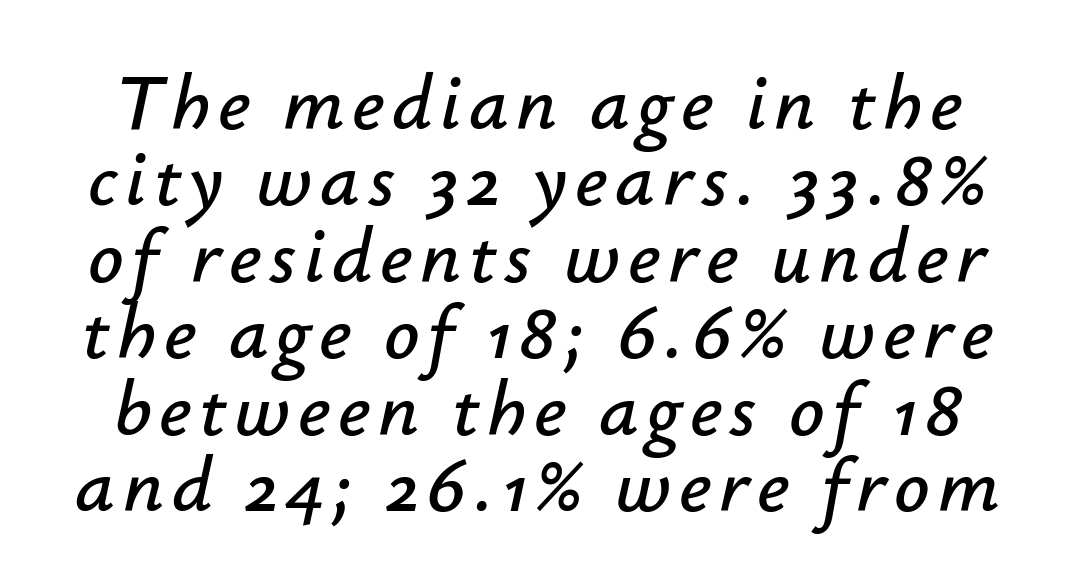
{"italic": "yes", "lean": "right", "slant_degrees": 12, "width": "normal", "stroke_contrast": "low", "x_height": "small", "monospaced": "no", "underline": "no", "line_spacing": "tight", "line_spacing_ratio": 0.98, "glyph_px": 78}
